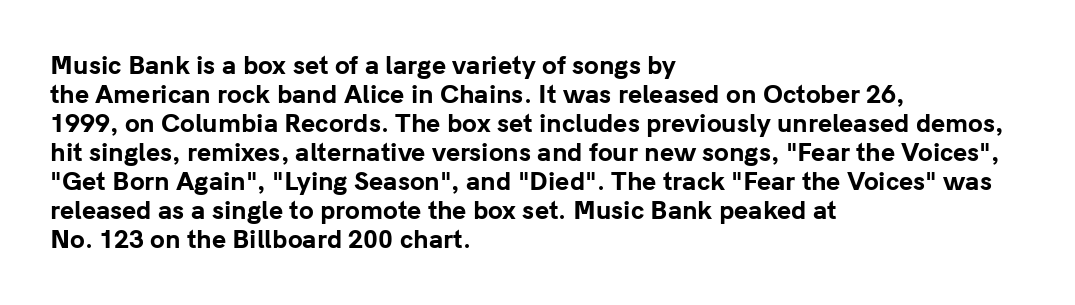
Q: Is the text bold? A: Yes.
Q: Is the text italic (slanted)? A: No, it is upright.
Q: Is the text underlined? A: No.
Q: How is the paragraph aligned? A: Left-aligned.
Q: Is the spacing between letters normal or unusually wide? A: Normal.
